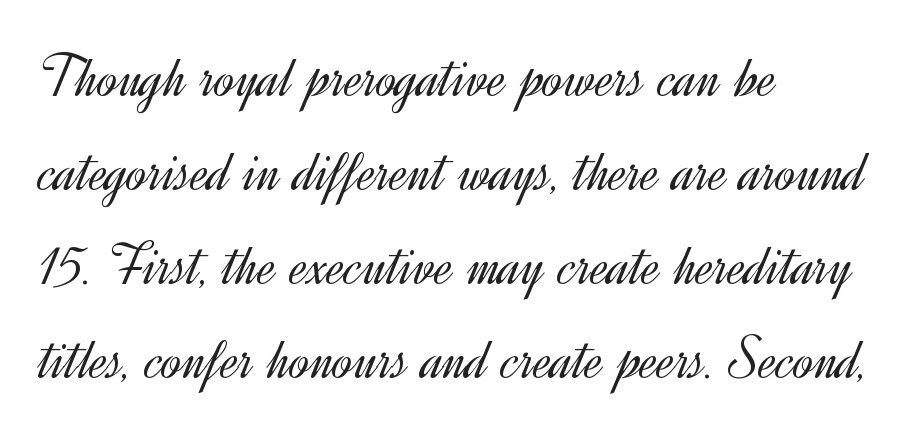
Q: Is the text bold? A: No.
Q: Is the text italic (slanted)? A: Yes.
Q: Is the typeface a serif or a sans-serif typeface? A: Sans-serif.
Q: Is the text underlined? A: No.
Q: How is the paragraph aligned? A: Left-aligned.
Q: Is the spacing between letters normal or unusually wide? A: Normal.
Q: Is the spacing between lines tight, normal or loose? A: Normal.
Q: Width (condensed, normal, or wide)? A: Normal.
Q: x-height? A: Small.
Q: Monospaced? A: No.
